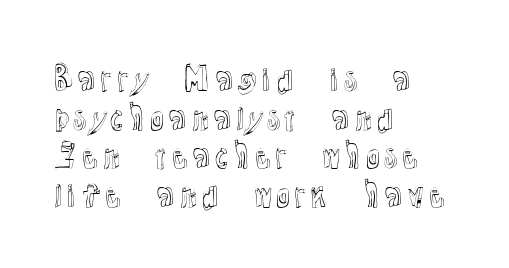
Q: Is the text italic (slanted)? A: No, it is upright.
Q: Is the text underlined? A: No.
Q: How is the paragraph aligned? A: Left-aligned.
Q: Is the spacing between letters normal or unusually wide? A: Normal.
Q: Is the spacing between lines tight, normal or loose? A: Normal.
Q: Width (condensed, normal, or wide)? A: Normal.
Q: x-height? A: Medium.
Q: Monospaced? A: No.
